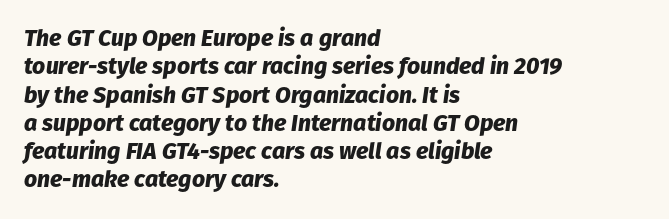
Yep, that's italic — everything's leaning. Caption: bold face, heavy strokes. These lines stack with their left ends in a neat column. Standard letterfit; no display-style spreading of the glyphs.
